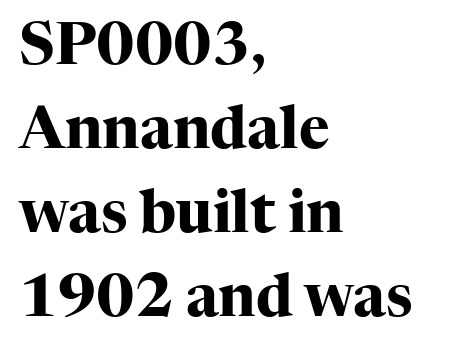
The image shows 58 px heavy serif type, upright; set left-aligned, normal line spacing (1.45x), normal letter spacing, not underlined; high stroke contrast and a medium x-height.
